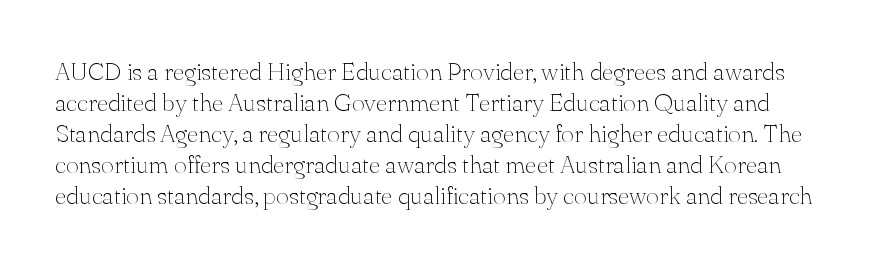
Anything drawn beneath the words? Only blank space. Letter spacing: default. A light-to-regular cut is what we see here. Posture: upright roman.
